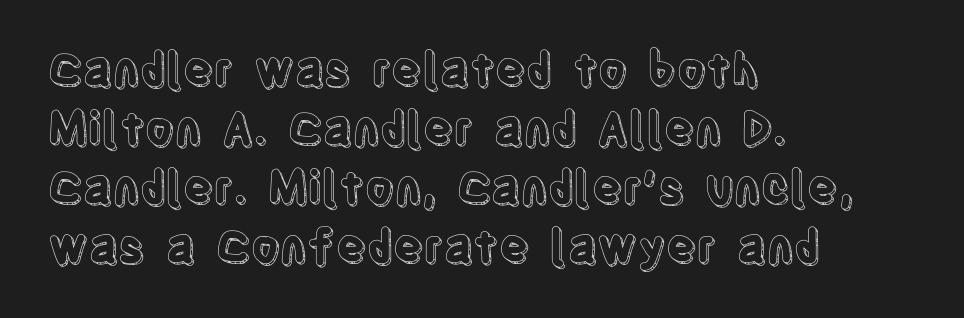
The letters advance in unequal steps, a hallmark of proportional type. These lines were composed using upright roman letters. Students, observe: this is what conventionally led text looks like. Type without underlining. The lines in this sample share a left origin and differ only in where they stop.
